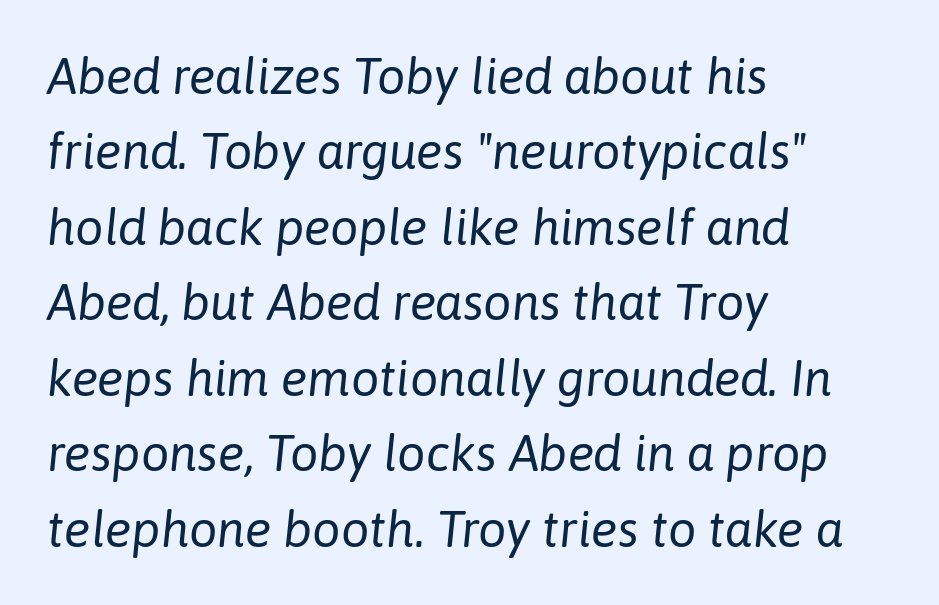
The image shows 50 px regular-weight type, italic (leaning right); set left-aligned, normal line spacing (1.51x), normal letter spacing, not underlined; low stroke contrast and a medium x-height.
